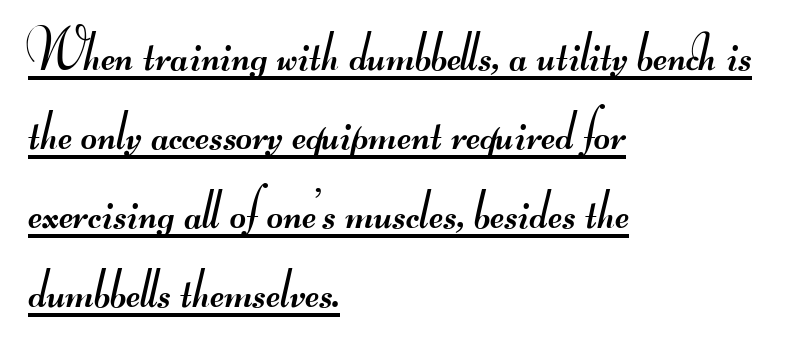
The image shows 56 px regular-weight, wide sans-serif type; set left-aligned, normal line spacing (1.41x), normal letter spacing, underlined; medium stroke contrast.
